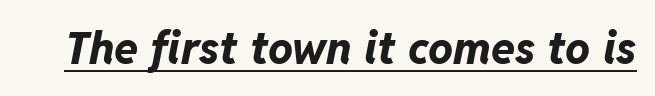
{"italic": "yes", "lean": "right", "slant_degrees": 11, "bold": "yes", "weight": "bold", "width": "normal", "stroke_contrast": "low", "x_height": "medium", "monospaced": "no", "underline": "yes", "letter_spacing": "normal", "letter_spacing_em": 0.0, "glyph_px": 44}
